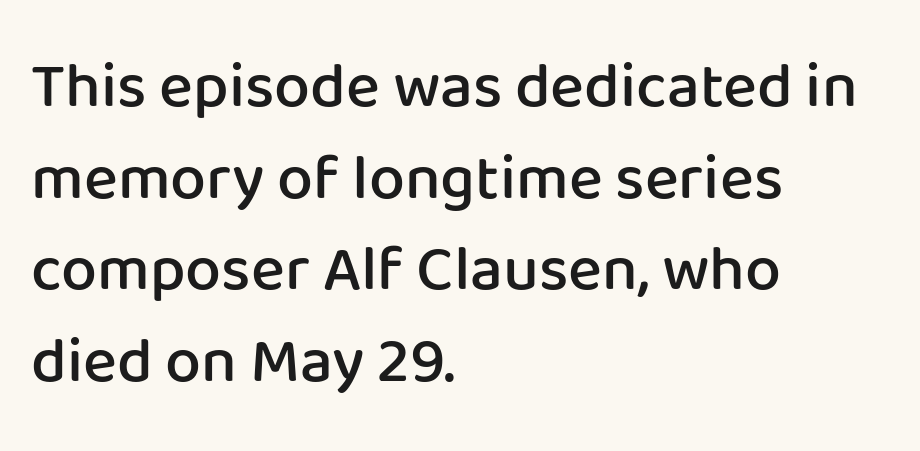
{"serif": "no", "italic": "no", "bold": "semi", "weight": "semibold", "width": "normal", "stroke_contrast": "low", "x_height": "medium", "monospaced": "no", "underline": "no", "align": "left", "line_spacing": "normal", "line_spacing_ratio": 1.43, "letter_spacing": "normal", "letter_spacing_em": 0.0, "glyph_px": 64}
